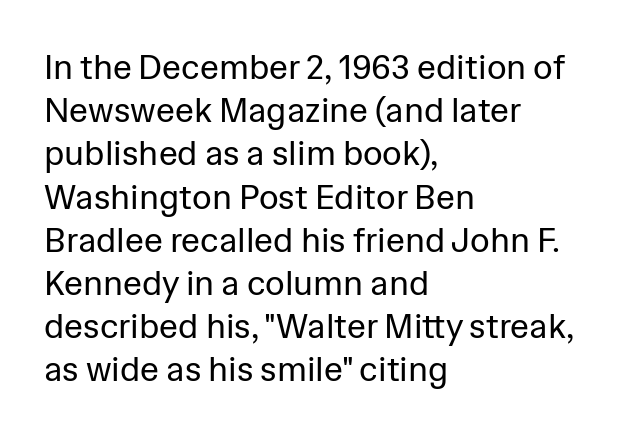
The image shows 34 px regular-weight sans-serif type, upright; set left-aligned, normal line spacing (1.27x), normal letter spacing, not underlined; low stroke contrast and a medium x-height.
